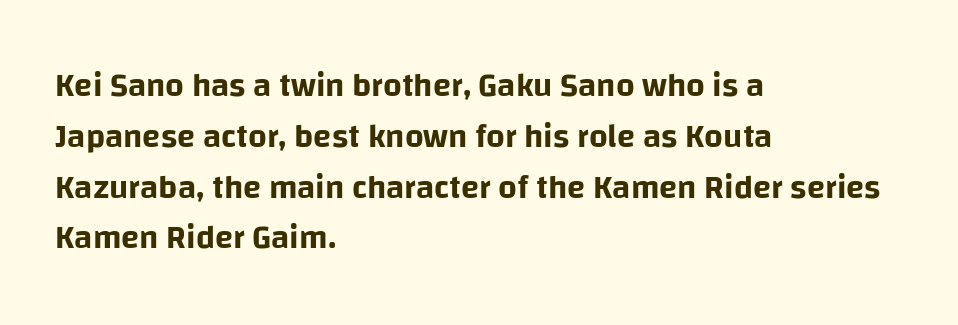
Q: Is the text italic (slanted)? A: No, it is upright.
Q: Is the typeface a serif or a sans-serif typeface? A: Sans-serif.
Q: Is the text underlined? A: No.
Q: How is the paragraph aligned? A: Left-aligned.
Q: Is the spacing between letters normal or unusually wide? A: Normal.
Q: Is the spacing between lines tight, normal or loose? A: Normal.
Q: Width (condensed, normal, or wide)? A: Normal.
Q: Stroke contrast? A: Low.
Q: x-height? A: Large.
Q: Monospaced? A: No.
